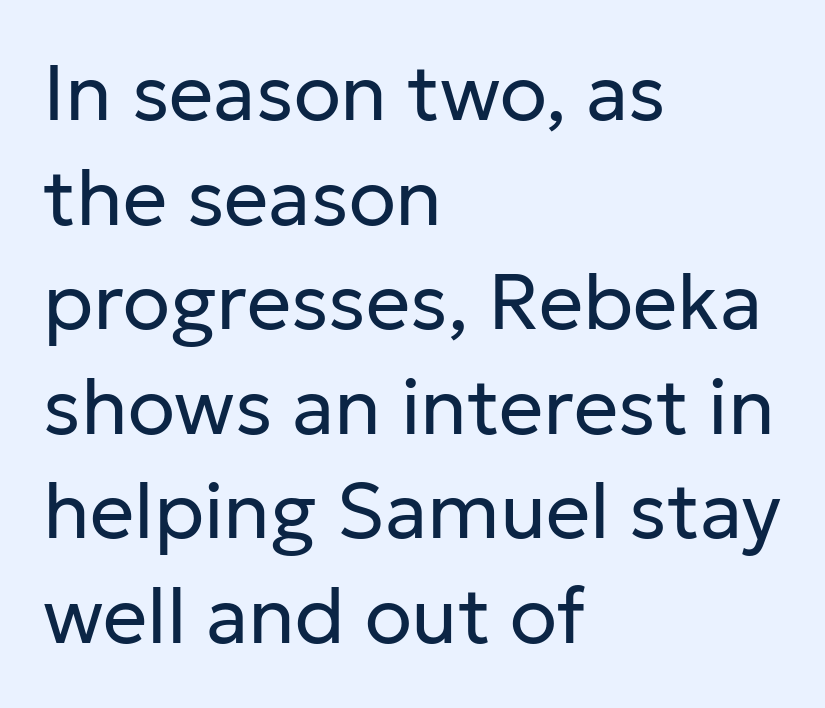
The image shows 78 px regular-weight sans-serif type, upright; set left-aligned, normal line spacing (1.34x), normal letter spacing, not underlined; low stroke contrast and a medium x-height.
